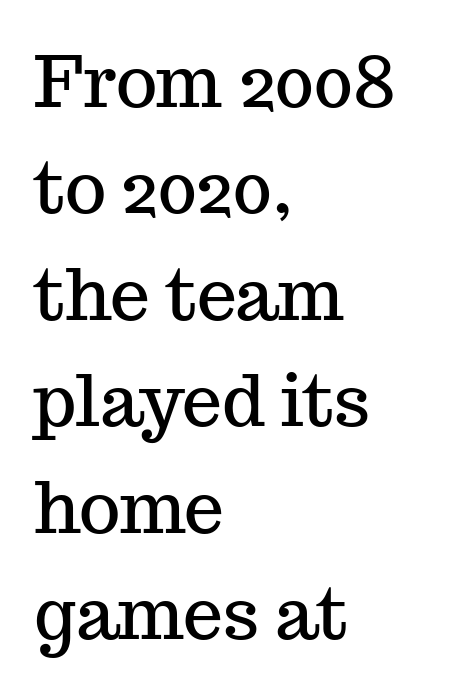
When letters stand straight like this, we call the style roman or upright. Layout note: lines flush left. The strip under each line holds only bare page. Here the glyphs are tracked normally, forming tight word shapes.
